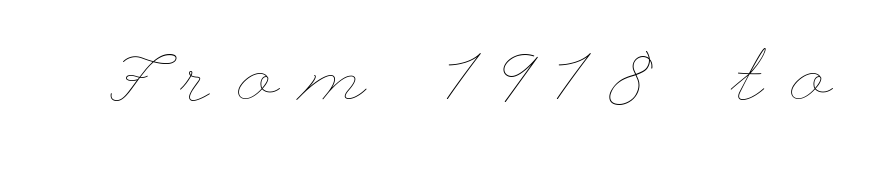
Q: Is the text bold? A: No.
Q: Is the text italic (slanted)? A: Yes.
Q: Is the text underlined? A: No.
Q: Is the spacing between letters normal or unusually wide? A: Unusually wide.
Q: Width (condensed, normal, or wide)? A: Wide.
Q: Stroke contrast? A: Low.
Q: x-height? A: Small.
